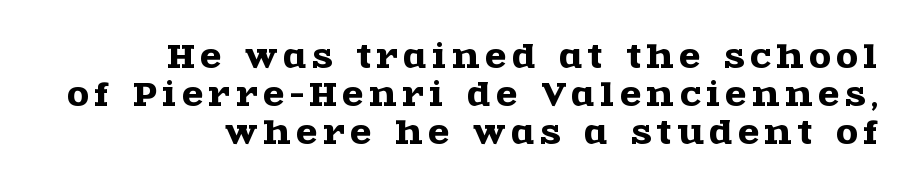
Q: Is the text italic (slanted)? A: No, it is upright.
Q: Is the typeface a serif or a sans-serif typeface? A: Serif.
Q: Is the text underlined? A: No.
Q: How is the paragraph aligned? A: Right-aligned.
Q: Width (condensed, normal, or wide)? A: Wide.
Q: x-height? A: Large.
Q: Monospaced? A: No.
